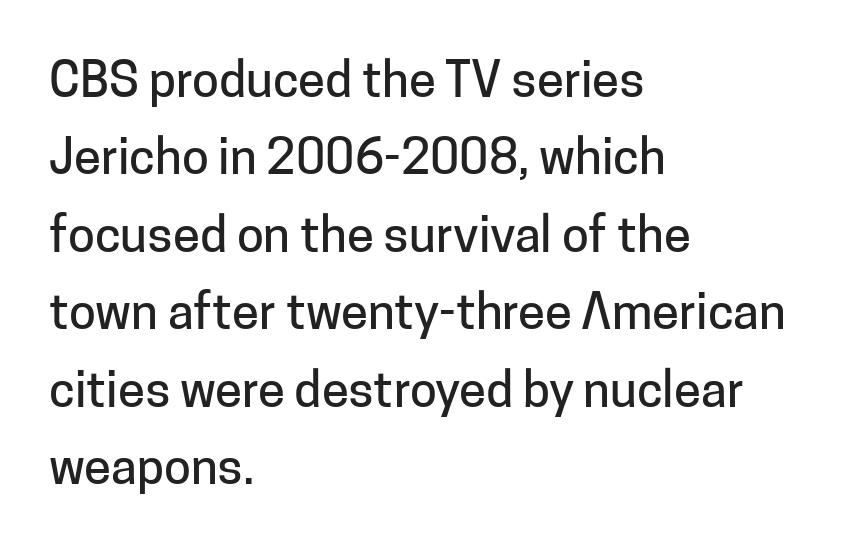
{"serif": "no", "italic": "no", "width": "normal", "stroke_contrast": "low", "x_height": "medium", "monospaced": "no", "underline": "no", "align": "left", "line_spacing": "normal", "line_spacing_ratio": 1.58, "letter_spacing": "normal", "letter_spacing_em": 0.0, "glyph_px": 49}
